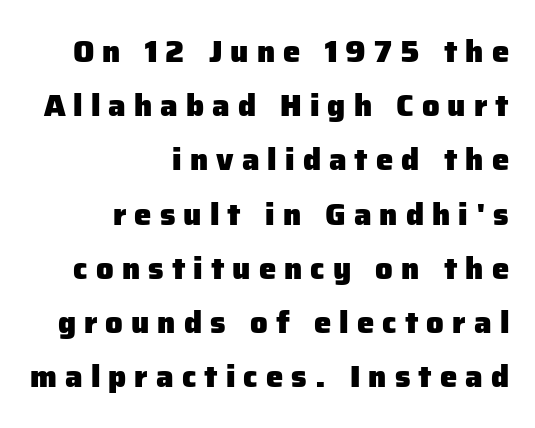
Ascenders rise straight up at ninety degrees. Any mark beneath the type? The region is blank. There is plenty of visible air inserted between adjacent glyphs. Examine the stroke ends and you'll find no serifs.
